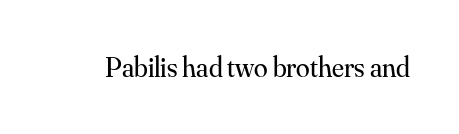
{"serif": "yes", "italic": "no", "bold": "no", "weight": "regular", "width": "normal", "stroke_contrast": "medium", "x_height": "small", "monospaced": "no", "underline": "no", "letter_spacing": "normal", "letter_spacing_em": 0.0, "glyph_px": 28}
